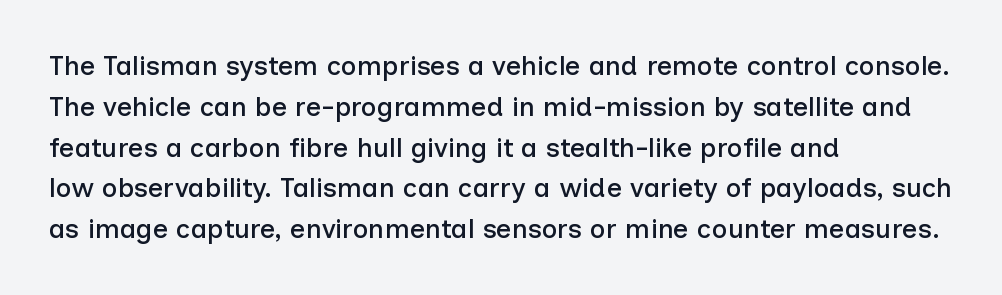
The image shows 27 px text type, upright; set left-aligned, normal line spacing (1.51x), normal letter spacing, not underlined.
